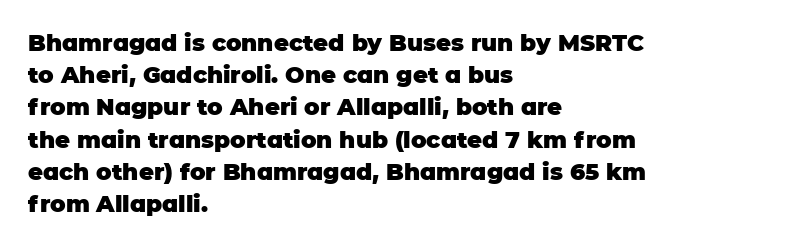
Teacher's note: observe the even left margin — that is flush-left alignment. Tracking here is standard; glyphs follow each other at the usual distance. Horizontal bands of white between lines are of average thickness. Is the type bold? Yes — the strokes are clearly thick and heavy. This is the regular roman posture of the typeface.
